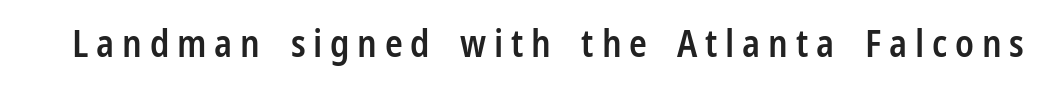
The image shows 37 px semibold, condensed sans-serif type, upright; set unusually wide letter spacing (+0.21 em), not underlined; low stroke contrast and a medium x-height.
